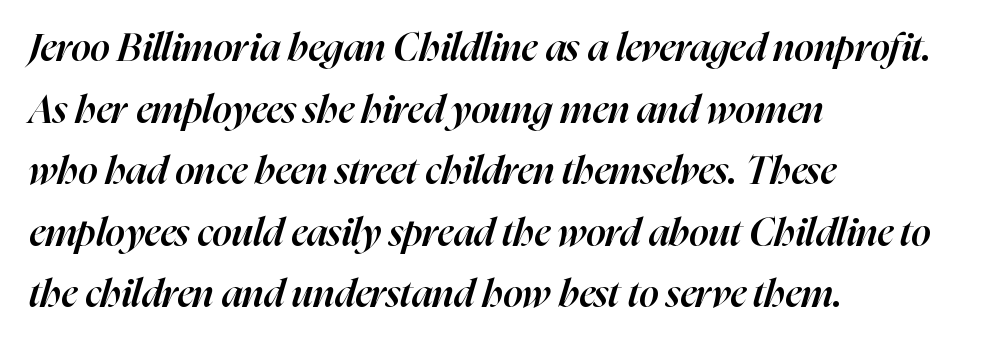
The image shows 39 px semibold type, italic (leaning right); set left-aligned, normal line spacing (1.58x), normal letter spacing, not underlined; high stroke contrast and a medium x-height.
